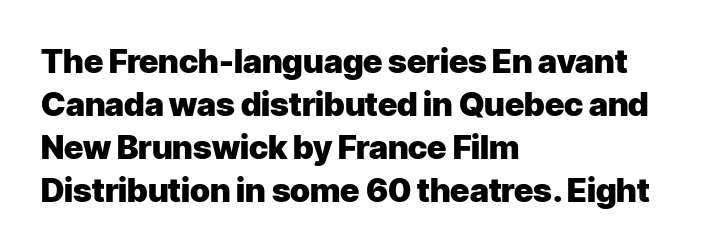
Q: Is the text bold? A: Yes.
Q: Is the text italic (slanted)? A: No, it is upright.
Q: Is the typeface a serif or a sans-serif typeface? A: Sans-serif.
Q: Is the text underlined? A: No.
Q: How is the paragraph aligned? A: Left-aligned.
Q: Is the spacing between letters normal or unusually wide? A: Normal.
Q: Is the spacing between lines tight, normal or loose? A: Normal.
Q: Width (condensed, normal, or wide)? A: Normal.
Q: Stroke contrast? A: Low.
Q: x-height? A: Medium.
Q: Monospaced? A: No.
